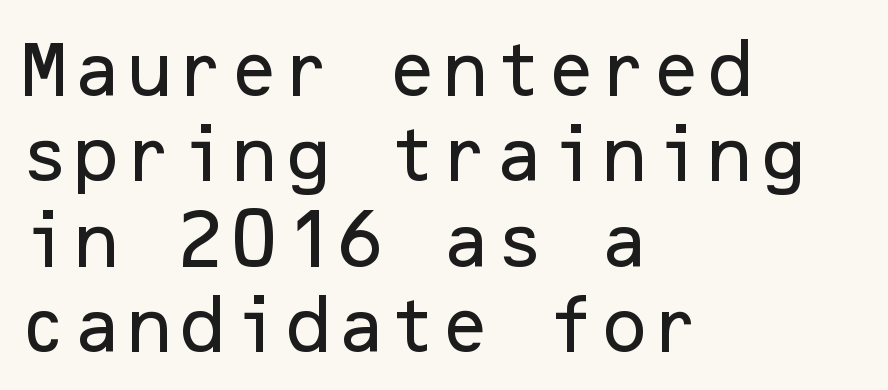
Q: Is the text italic (slanted)? A: No, it is upright.
Q: Is the typeface a serif or a sans-serif typeface? A: Sans-serif.
Q: Is the text underlined? A: No.
Q: How is the paragraph aligned? A: Left-aligned.
Q: Is the spacing between letters normal or unusually wide? A: Normal.
Q: Is the spacing between lines tight, normal or loose? A: Normal.
Q: Width (condensed, normal, or wide)? A: Normal.
Q: Stroke contrast? A: Low.
Q: x-height? A: Medium.
